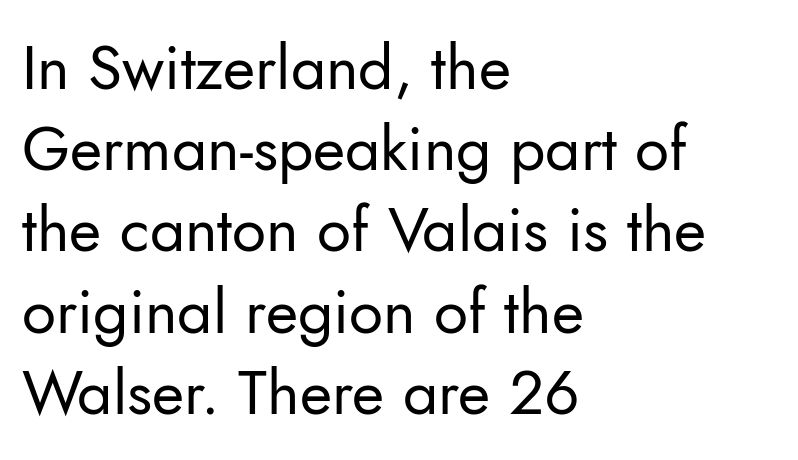
The image shows 62 px regular-weight sans-serif type, upright; set left-aligned, normal line spacing (1.31x), normal letter spacing, not underlined; low stroke contrast and a small x-height.
